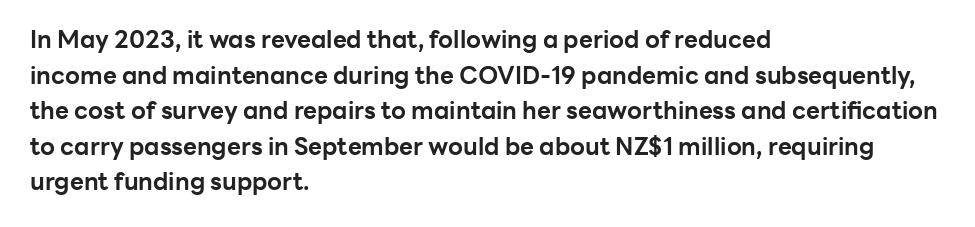
{"italic": "no", "bold": "yes", "underline": "no", "align": "left", "line_spacing": "normal", "line_spacing_ratio": 1.48, "letter_spacing": "normal", "letter_spacing_em": 0.0, "glyph_px": 24}
